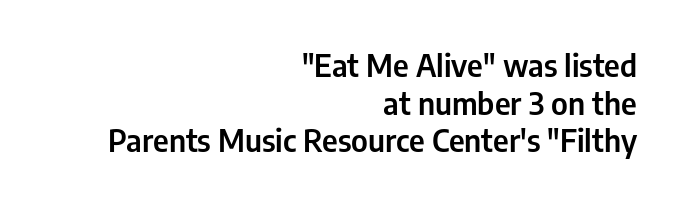
Which margin do the lines hug? The right one — the left edge is uneven. These lines are composed in type without serifs. Beneath every word, the page is bare. Short note: letters normally spaced. Designer's note — italics off, roman on. Varying glyph widths throughout — classic text-font behaviour.
